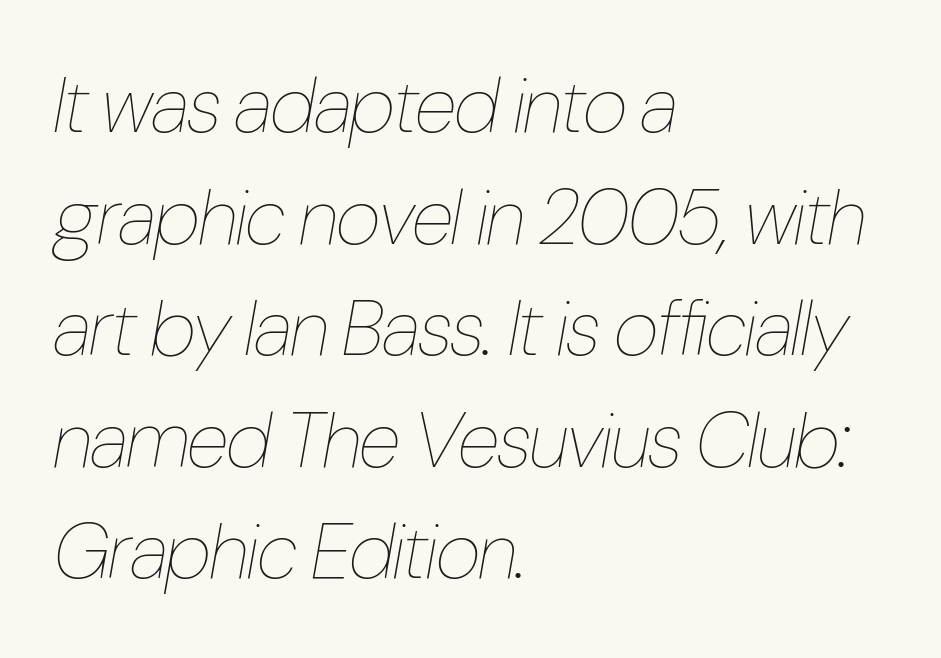
A typesetter would mark this as italic. This rendering leaves character spacing at its baseline value. The face used here is proportionally spaced, like ordinary book or web type. The specimen omits any rule beneath the text block's lines. If you drew a ruler down the left edge, every line would touch it.
